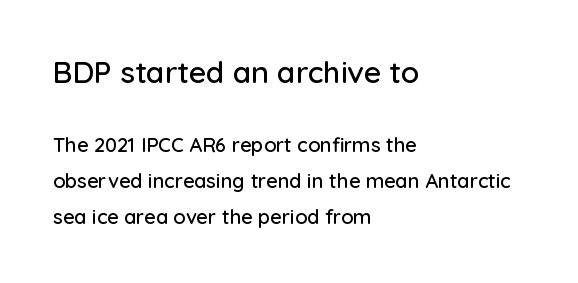
Ascenders rise straight up at ninety degrees. Horizontally, the lines are justified to the leading edge only. The space directly below the letters is spotless. Observe the ordinary spacing: letters are neighbours, not strangers. The typeface chosen for these lines omits serifs.
